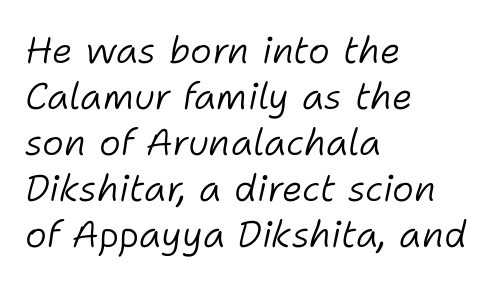
The image shows 37 px light type, italic (leaning right); set left-aligned, line spacing 1.24x, normal letter spacing, not underlined; low stroke contrast and a medium x-height.
